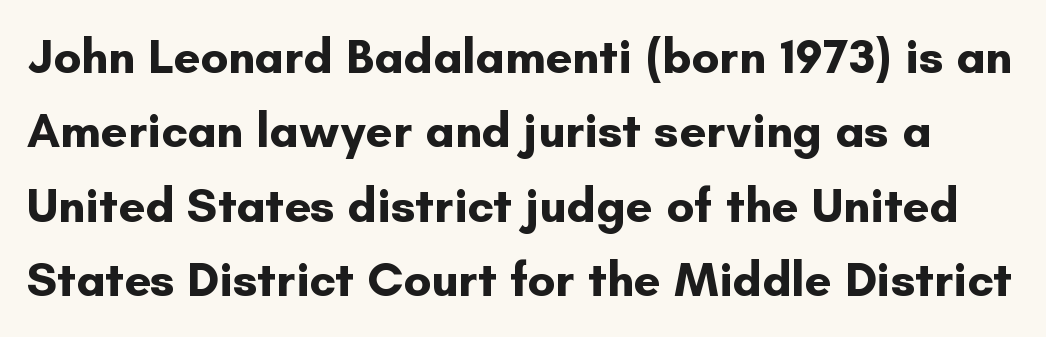
The image shows 48 px bold sans-serif type, upright; set normal line spacing (1.55x), normal letter spacing, not underlined; low stroke contrast and a small x-height.
